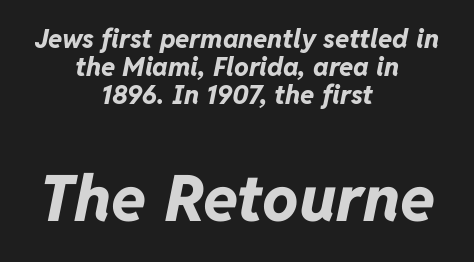
{"italic": "yes", "lean": "right", "slant_degrees": 11, "bold": "yes", "weight": "bold", "width": "normal", "stroke_contrast": "low", "x_height": "medium", "monospaced": "no", "underline": "no", "align": "center", "line_spacing": "tight", "line_spacing_ratio": 1.08, "letter_spacing": "normal", "letter_spacing_em": 0.0, "larger_block": "second", "size_ratio": 2.46, "glyph_px": 64}
